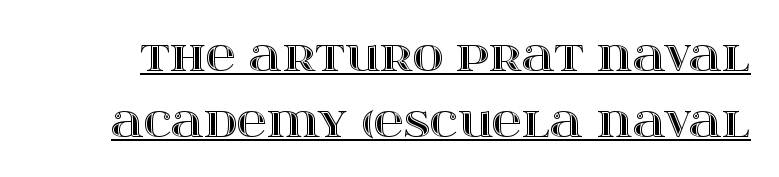
{"italic": "no", "width": "wide", "x_height": "large", "monospaced": "no", "underline": "yes", "line_spacing": "normal", "line_spacing_ratio": 1.56, "letter_spacing": "normal", "letter_spacing_em": 0.0, "glyph_px": 42}
